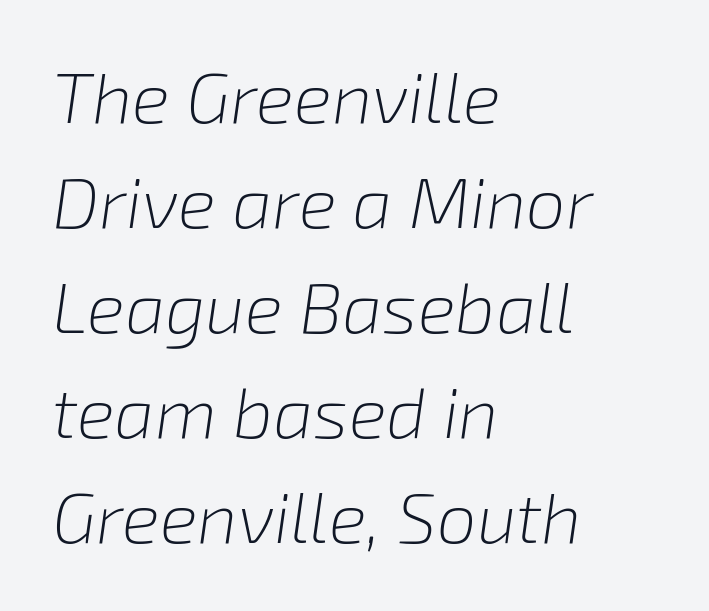
Q: Is the text bold? A: No.
Q: Is the text italic (slanted)? A: Yes, it leans right by about 8 degrees.
Q: Is the text underlined? A: No.
Q: How is the paragraph aligned? A: Left-aligned.
Q: Is the spacing between letters normal or unusually wide? A: Normal.
Q: Is the spacing between lines tight, normal or loose? A: Normal.
Q: Width (condensed, normal, or wide)? A: Normal.
Q: Stroke contrast? A: Low.
Q: x-height? A: Medium.
Q: Monospaced? A: No.
